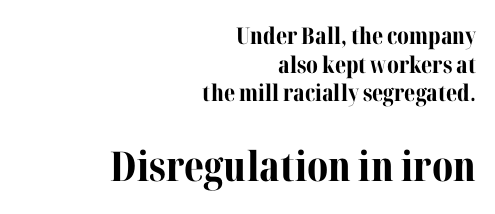
{"serif": "yes", "italic": "no", "bold": "yes", "weight": "bold", "width": "normal", "stroke_contrast": "medium", "x_height": "medium", "monospaced": "no", "underline": "no", "align": "right", "line_spacing_ratio": 1.24, "letter_spacing": "normal", "letter_spacing_em": 0.0, "larger_block": "second", "size_ratio": 1.78, "glyph_px": 41}
